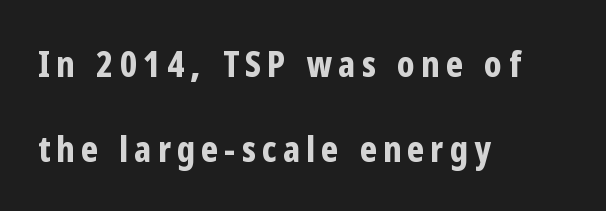
Q: Is the text bold? A: Yes.
Q: Is the text italic (slanted)? A: No, it is upright.
Q: Is the typeface a serif or a sans-serif typeface? A: Sans-serif.
Q: Is the text underlined? A: No.
Q: How is the paragraph aligned? A: Left-aligned.
Q: Is the spacing between lines tight, normal or loose? A: Loose.
Q: Width (condensed, normal, or wide)? A: Condensed.
Q: Stroke contrast? A: Low.
Q: x-height? A: Medium.
Q: Monospaced? A: No.
